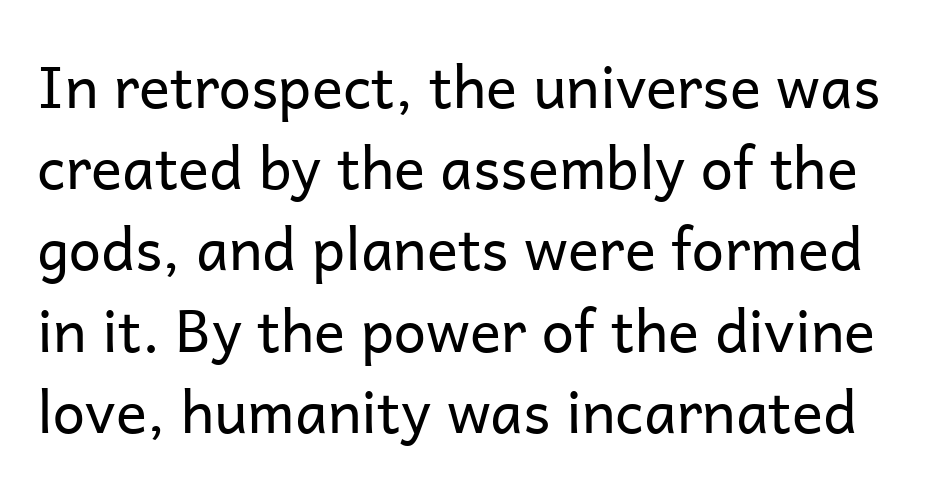
{"serif": "no", "italic": "no", "bold": "no", "weight": "regular", "width": "normal", "stroke_contrast": "low", "x_height": "medium", "monospaced": "no", "underline": "no", "line_spacing": "normal", "line_spacing_ratio": 1.4, "letter_spacing": "normal", "letter_spacing_em": 0.0, "glyph_px": 58}
